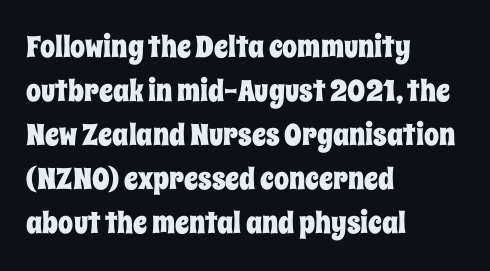
{"italic": "no", "width": "condensed", "stroke_contrast": "low", "x_height": "large", "monospaced": "no", "underline": "no", "align": "left", "line_spacing": "normal", "line_spacing_ratio": 1.47, "letter_spacing": "normal", "letter_spacing_em": 0.0, "glyph_px": 30}
